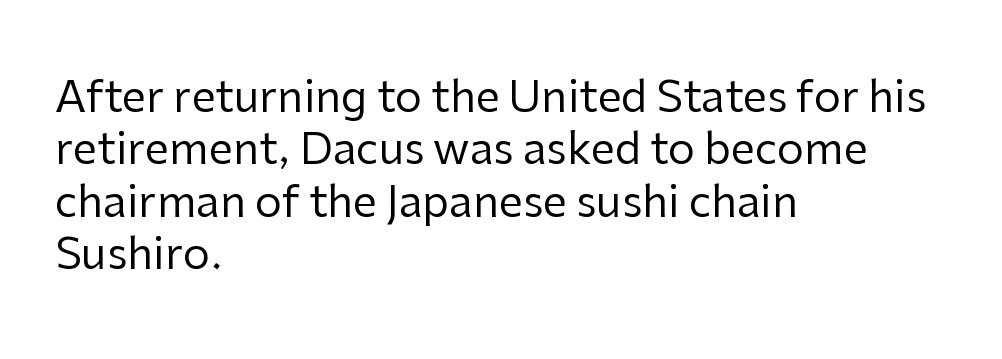
{"serif": "no", "italic": "no", "bold": "no", "weight": "regular", "width": "normal", "stroke_contrast": "low", "x_height": "medium", "monospaced": "no", "underline": "no", "align": "left", "line_spacing_ratio": 1.22, "letter_spacing": "normal", "letter_spacing_em": 0.0, "glyph_px": 43}
